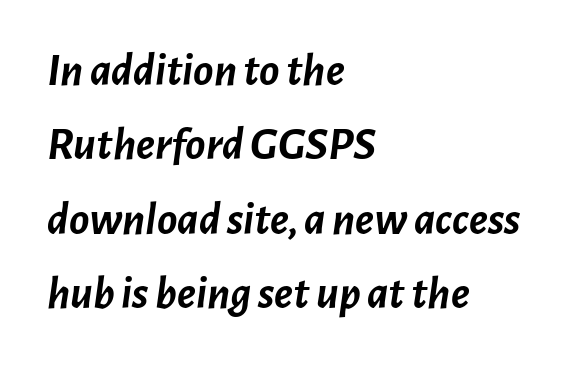
{"italic": "yes", "lean": "right", "slant_degrees": 7, "bold": "yes", "weight": "semibold", "width": "normal", "stroke_contrast": "low", "x_height": "medium", "monospaced": "no", "underline": "no", "align": "left", "line_spacing": "normal", "line_spacing_ratio": 1.58, "letter_spacing": "normal", "letter_spacing_em": 0.0, "glyph_px": 47}
